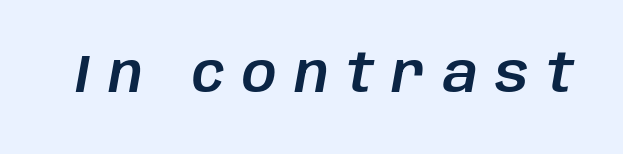
The image shows 54 px text type, italic (leaning right); set unusually wide letter spacing (+0.33 em), not underlined; low stroke contrast and a large x-height.
